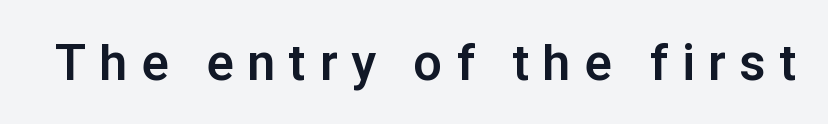
Here the designer chose a conventional face with non-uniform glyph widths. Its strokes are broad and dark, the hallmark of bold type. What stands out about the letter spacing? Its width — letters are far apart. A clean baseline with only descenders dipping below it. Grotesque or geometric, the face here clearly has no serifs.
